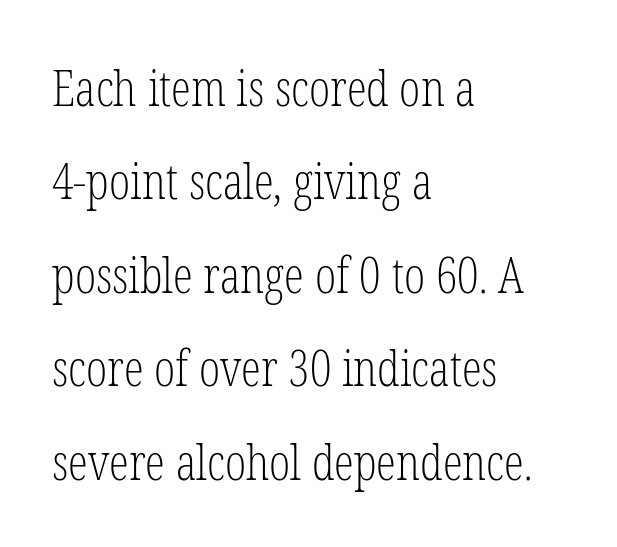
{"serif": "yes", "italic": "no", "bold": "no", "weight": "light", "width": "condensed", "stroke_contrast": "low", "x_height": "medium", "monospaced": "no", "underline": "no", "align": "left", "line_spacing_ratio": 1.87, "letter_spacing": "normal", "letter_spacing_em": 0.0, "glyph_px": 50}
